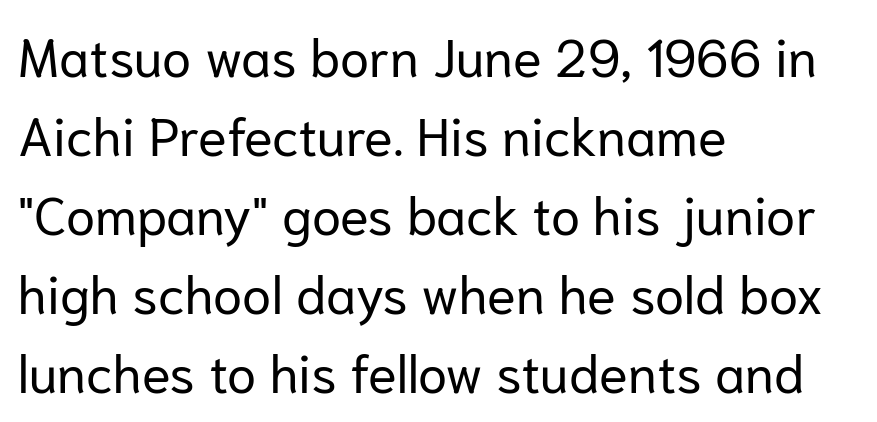
Italic: no, the glyphs are upright roman. A normal amount of white space separates one row of letters from the next. Unlike a traditional serif, this face leaves its strokes unadorned. The string is rendered with underlining switched off.
